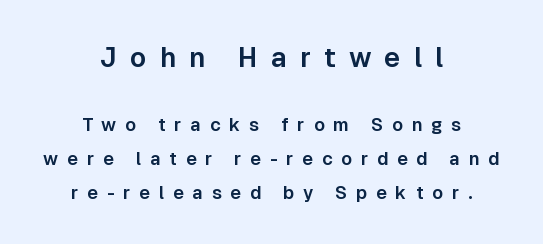
Q: Is the text italic (slanted)? A: No, it is upright.
Q: Is the text underlined? A: No.
Q: How is the paragraph aligned? A: Centered.
Q: Is the spacing between letters normal or unusually wide? A: Unusually wide.
Q: Which block of text is set in a larger size, the first (top) or the second (bottom)? A: The first (top) one.
